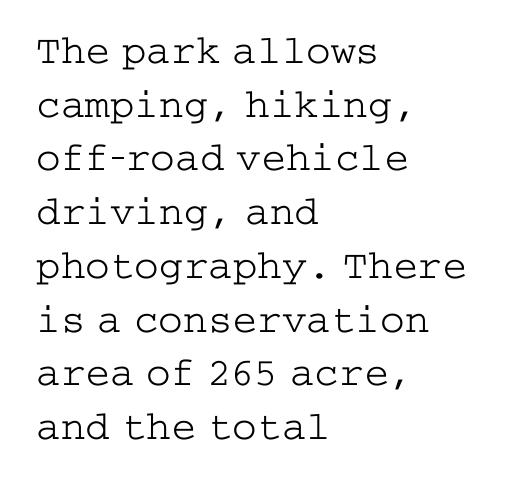
The image shows 41 px light, wide serif type, upright; set left-aligned, normal line spacing (1.31x), normal letter spacing, not underlined; low stroke contrast and a medium x-height.
